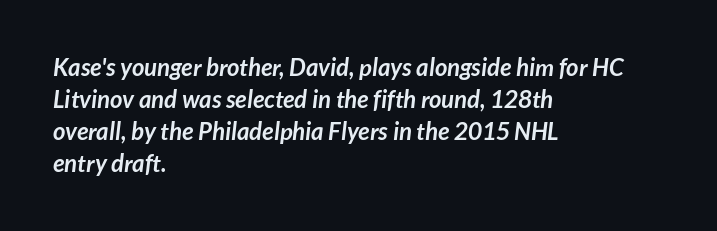
Q: Is the text bold? A: Yes.
Q: Is the text underlined? A: No.
Q: How is the paragraph aligned? A: Left-aligned.
Q: Is the spacing between letters normal or unusually wide? A: Normal.
Q: Is the spacing between lines tight, normal or loose? A: Normal.
